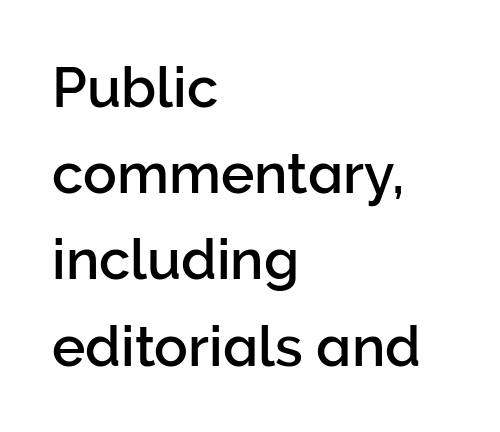
Q: Is the text italic (slanted)? A: No, it is upright.
Q: Is the typeface a serif or a sans-serif typeface? A: Sans-serif.
Q: Is the text underlined? A: No.
Q: How is the paragraph aligned? A: Left-aligned.
Q: Is the spacing between letters normal or unusually wide? A: Normal.
Q: Is the spacing between lines tight, normal or loose? A: Normal.
Q: Width (condensed, normal, or wide)? A: Normal.
Q: Stroke contrast? A: Low.
Q: x-height? A: Medium.
Q: Monospaced? A: No.
